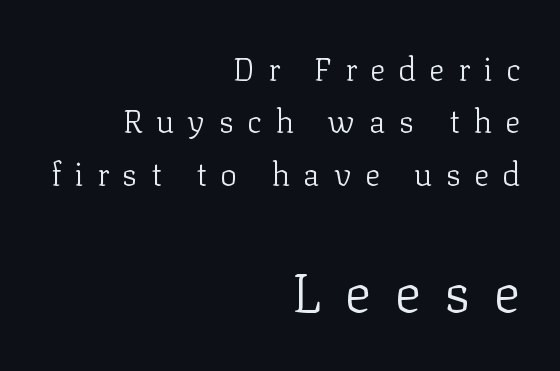
{"serif": "yes", "italic": "no", "bold": "no", "weight": "light", "width": "normal", "stroke_contrast": "low", "x_height": "medium", "monospaced": "no", "underline": "no", "align": "right", "line_spacing": "normal", "line_spacing_ratio": 1.64, "letter_spacing": "wide", "letter_spacing_em": 0.42, "larger_block": "second", "size_ratio": 1.75, "glyph_px": 56}
